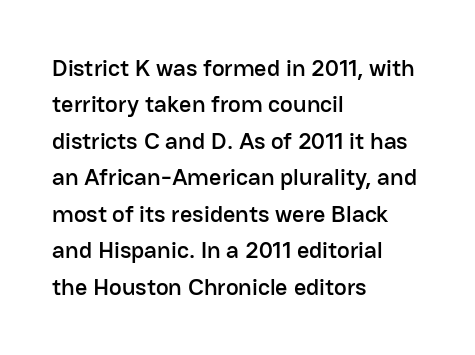
Q: Is the text italic (slanted)? A: No, it is upright.
Q: Is the text underlined? A: No.
Q: How is the paragraph aligned? A: Left-aligned.
Q: Is the spacing between letters normal or unusually wide? A: Normal.
Q: Is the spacing between lines tight, normal or loose? A: Normal.
